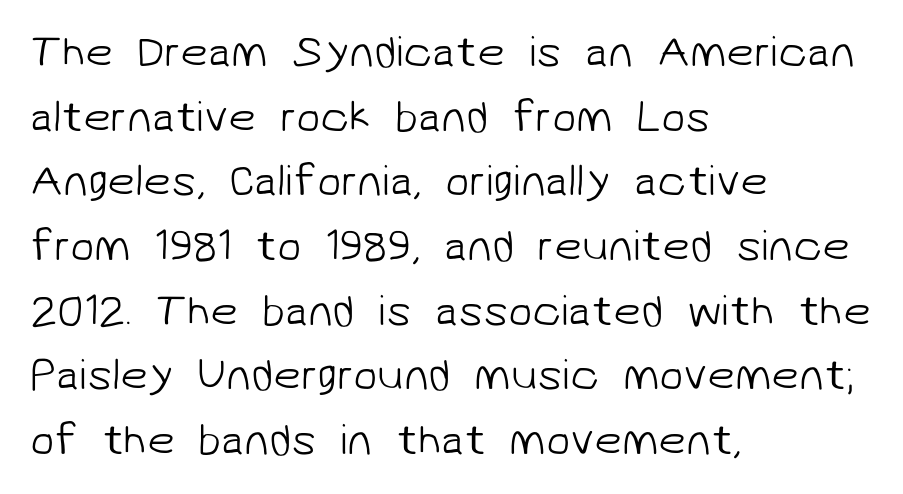
{"serif": "no", "bold": "no", "weight": "light", "width": "normal", "stroke_contrast": "low", "x_height": "medium", "monospaced": "no", "underline": "no", "align": "left", "line_spacing": "normal", "line_spacing_ratio": 1.47, "letter_spacing": "normal", "letter_spacing_em": 0.0, "glyph_px": 44}
